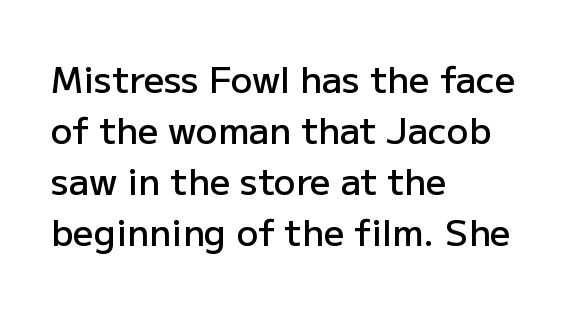
Look at the bottom of the vertical strokes: they stop flat, with no serifs. Look at the tracking — it's just the regular setting, nothing added. The specimen omits any rule beneath the text block's lines. This sample keeps an unexceptional amount of space between lines. The type sits square on the baseline with zero lean. The passage shown is typed in a proportional face where columns would drift.
